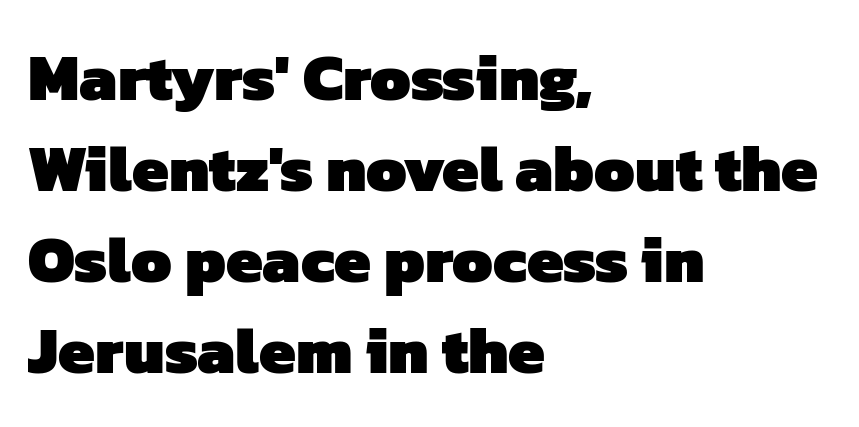
Layout note: lines flush left. The block of text has a typical density, with ordinary space between rows. Is this a sans? Yes — the strokes have no serifs. The passage shown is typed in a proportional face where columns would drift. The gap between lines stays unmarked. You'd pick this weight for a headline — it's a proper bold.
